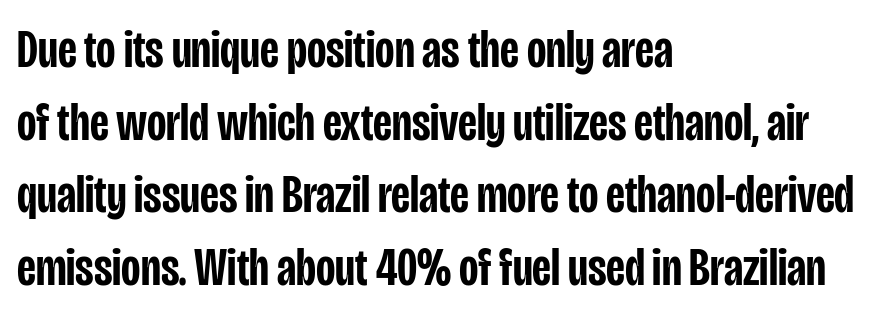
{"serif": "no", "italic": "no", "bold": "semi", "weight": "semibold", "width": "condensed", "stroke_contrast": "low", "x_height": "large", "monospaced": "no", "underline": "no", "align": "left", "line_spacing": "normal", "line_spacing_ratio": 1.37, "letter_spacing": "normal", "letter_spacing_em": 0.0, "glyph_px": 53}
